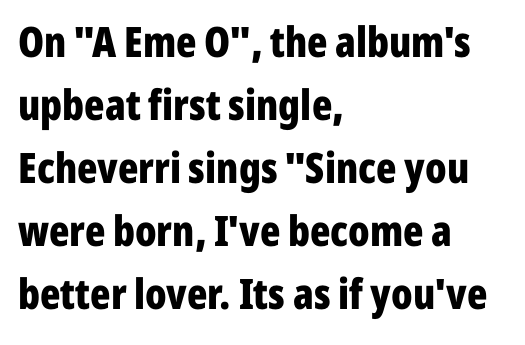
Q: Is the text bold? A: Yes.
Q: Is the text italic (slanted)? A: No, it is upright.
Q: Is the typeface a serif or a sans-serif typeface? A: Sans-serif.
Q: Is the text underlined? A: No.
Q: How is the paragraph aligned? A: Left-aligned.
Q: Is the spacing between letters normal or unusually wide? A: Normal.
Q: Is the spacing between lines tight, normal or loose? A: Normal.
Q: Width (condensed, normal, or wide)? A: Condensed.
Q: Stroke contrast? A: Low.
Q: x-height? A: Medium.
Q: Monospaced? A: No.
